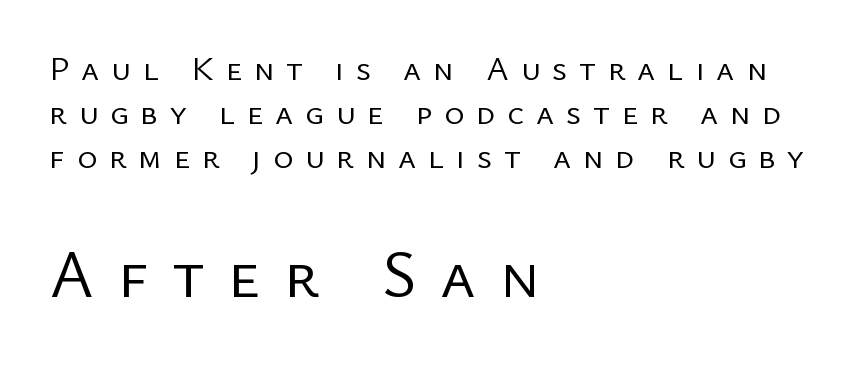
The image shows 67 px regular-weight sans-serif type, upright; set left-aligned, normal line spacing (1.3x), unusually wide letter spacing (+0.35 em), not underlined; the second (bottom) block is 1.97x larger; low stroke contrast and a medium x-height.
